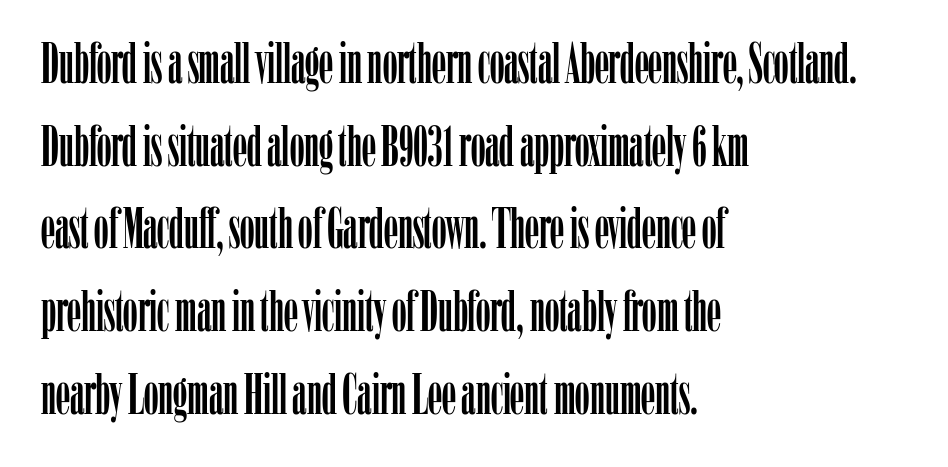
The image shows 57 px condensed serif type, upright; set left-aligned, normal line spacing (1.45x), normal letter spacing, not underlined; low stroke contrast and a medium x-height.
